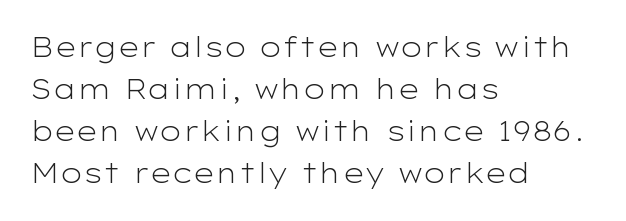
{"italic": "no", "bold": "no", "underline": "no", "align": "left", "line_spacing": "normal", "line_spacing_ratio": 1.56, "letter_spacing": "normal", "letter_spacing_em": 0.0, "glyph_px": 27}
